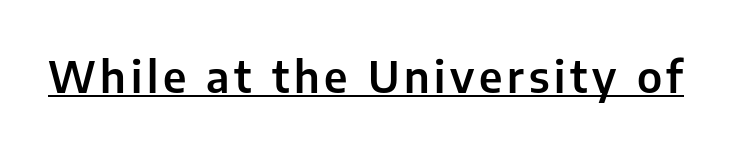
Every word sits above its own underline. Style check: upright. Examine the stroke ends and you'll find no serifs. Think of a printed novel: that variable character pitch is what you see here.
